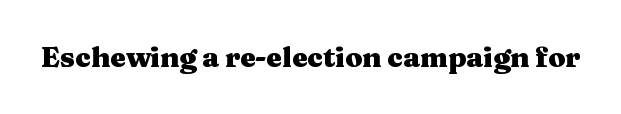
Q: Is the text bold? A: Yes.
Q: Is the text italic (slanted)? A: No, it is upright.
Q: Is the typeface a serif or a sans-serif typeface? A: Serif.
Q: Is the text underlined? A: No.
Q: Is the spacing between letters normal or unusually wide? A: Normal.
Q: Width (condensed, normal, or wide)? A: Wide.
Q: Stroke contrast? A: Medium.
Q: x-height? A: Medium.
Q: Monospaced? A: No.
